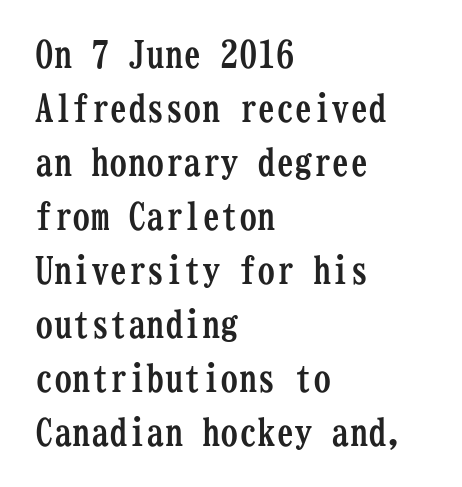
{"serif": "yes", "italic": "no", "bold": "yes", "weight": "semibold", "width": "condensed", "stroke_contrast": "low", "x_height": "medium", "monospaced": "yes", "underline": "no", "align": "left", "line_spacing": "normal", "line_spacing_ratio": 1.46, "letter_spacing": "normal", "letter_spacing_em": 0.0, "glyph_px": 37}
